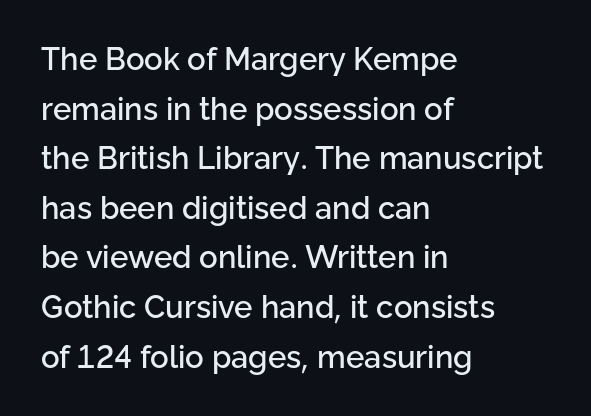
The image shows 31 px sans-serif type, upright; set left-aligned, normal line spacing (1.6x), normal letter spacing, not underlined; low stroke contrast and a medium x-height.
